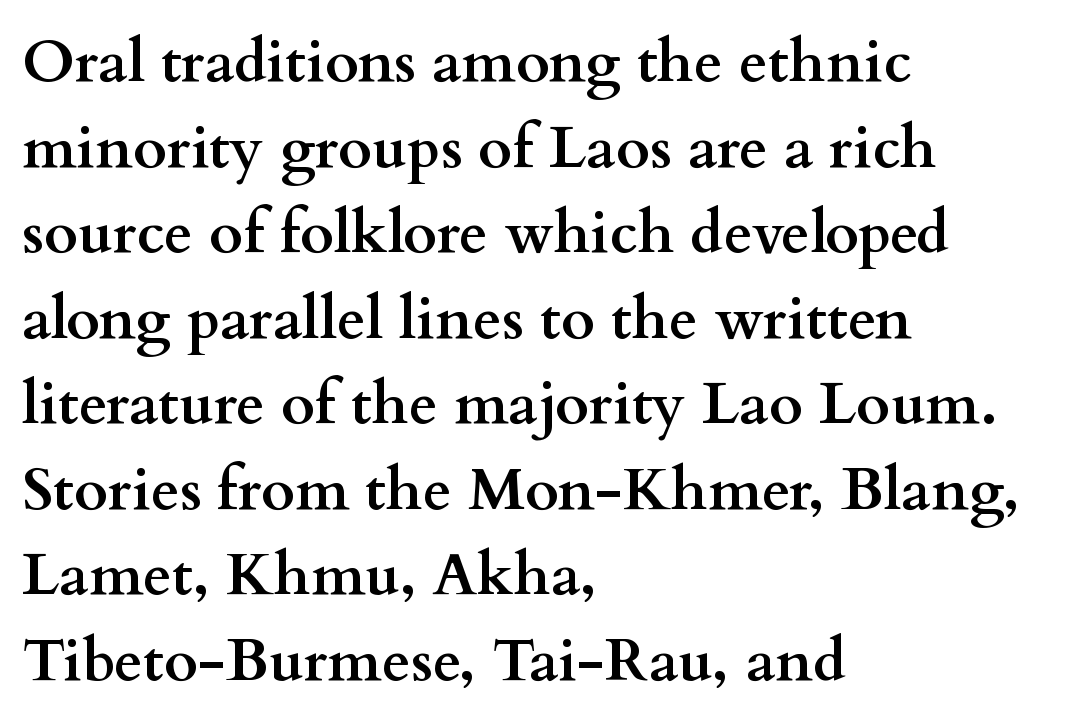
Q: Is the text bold? A: Yes.
Q: Is the text italic (slanted)? A: No, it is upright.
Q: Is the typeface a serif or a sans-serif typeface? A: Serif.
Q: Is the text underlined? A: No.
Q: How is the paragraph aligned? A: Left-aligned.
Q: Is the spacing between letters normal or unusually wide? A: Normal.
Q: Is the spacing between lines tight, normal or loose? A: Normal.
Q: Width (condensed, normal, or wide)? A: Wide.
Q: Stroke contrast? A: Medium.
Q: x-height? A: Small.
Q: Monospaced? A: No.
